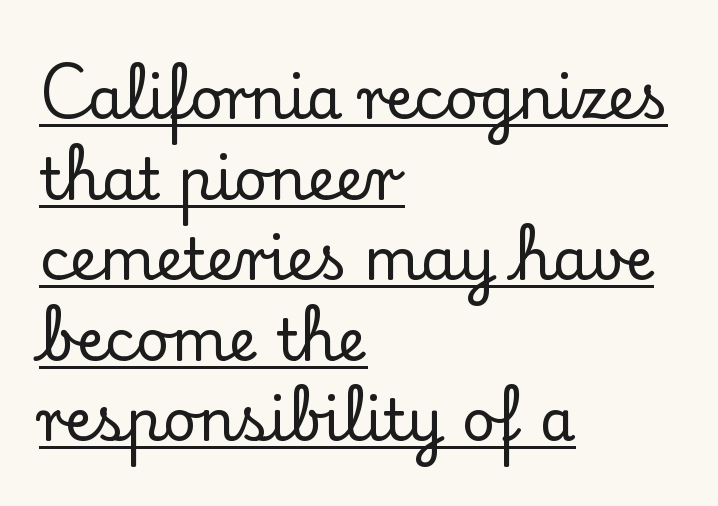
Q: Is the text italic (slanted)? A: No, it is upright.
Q: Is the typeface a serif or a sans-serif typeface? A: Serif.
Q: Is the text underlined? A: Yes.
Q: How is the paragraph aligned? A: Left-aligned.
Q: Is the spacing between letters normal or unusually wide? A: Normal.
Q: Is the spacing between lines tight, normal or loose? A: Normal.
Q: Width (condensed, normal, or wide)? A: Normal.
Q: Stroke contrast? A: Low.
Q: x-height? A: Small.
Q: Monospaced? A: No.
